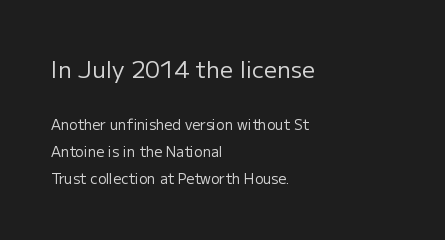
{"italic": "no", "bold": "no", "underline": "no", "align": "left", "line_spacing": "loose", "line_spacing_ratio": 1.91, "letter_spacing": "normal", "letter_spacing_em": 0.0, "larger_block": "first", "size_ratio": 1.64, "glyph_px": 23}
